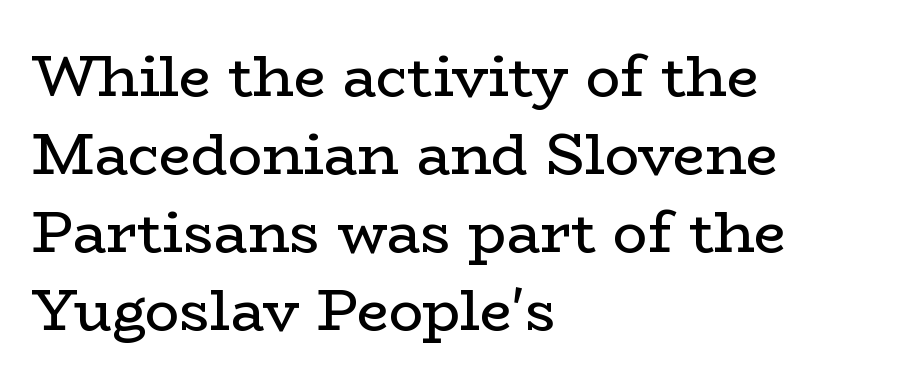
Q: Is the text bold? A: No.
Q: Is the text italic (slanted)? A: No, it is upright.
Q: Is the typeface a serif or a sans-serif typeface? A: Serif.
Q: Is the text underlined? A: No.
Q: How is the paragraph aligned? A: Left-aligned.
Q: Is the spacing between letters normal or unusually wide? A: Normal.
Q: Is the spacing between lines tight, normal or loose? A: Normal.
Q: Width (condensed, normal, or wide)? A: Wide.
Q: Stroke contrast? A: Low.
Q: x-height? A: Medium.
Q: Monospaced? A: No.
